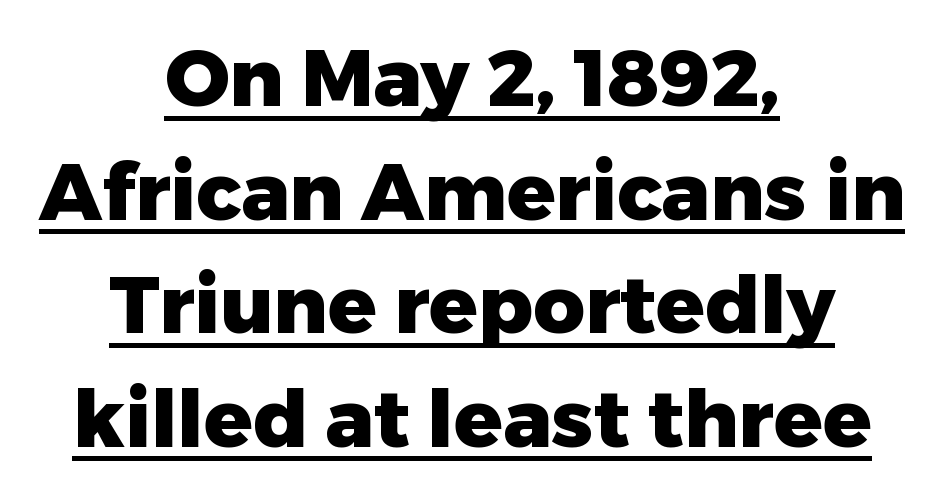
The image shows 80 px heavy sans-serif type, upright; set centered, normal line spacing (1.42x), normal letter spacing, underlined; low stroke contrast and a medium x-height.
